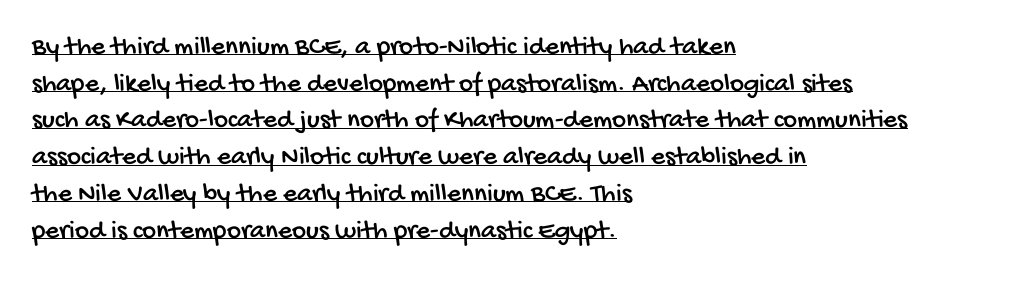
{"underline": "yes", "align": "left", "line_spacing": "normal", "line_spacing_ratio": 1.36, "letter_spacing": "normal", "letter_spacing_em": 0.0, "glyph_px": 27}
